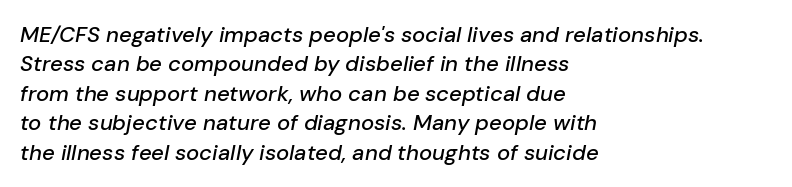
The image shows 22 px text type, italic (leaning right); set left-aligned, normal line spacing (1.34x), normal letter spacing, not underlined.
